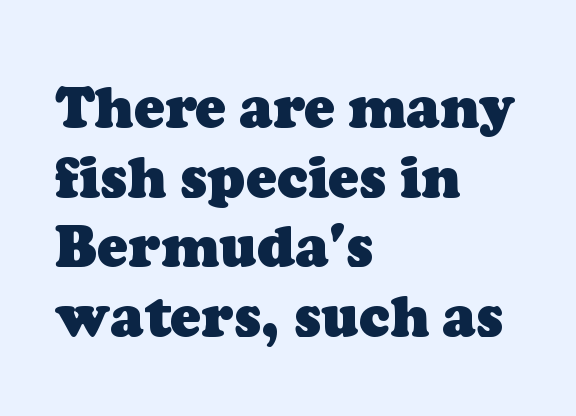
{"serif": "yes", "bold": "yes", "weight": "heavy", "width": "normal", "stroke_contrast": "low", "x_height": "medium", "monospaced": "no", "underline": "no", "align": "left", "line_spacing_ratio": 1.22, "letter_spacing": "normal", "letter_spacing_em": 0.0, "glyph_px": 57}
